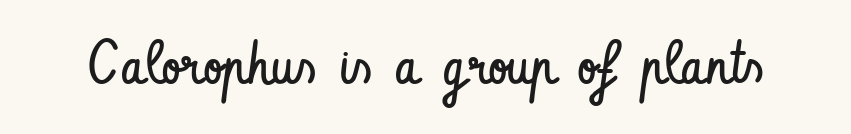
{"serif": "no", "italic": "no", "bold": "no", "weight": "regular", "width": "condensed", "stroke_contrast": "low", "x_height": "small", "monospaced": "no", "underline": "no", "letter_spacing": "normal", "letter_spacing_em": 0.0, "glyph_px": 60}
